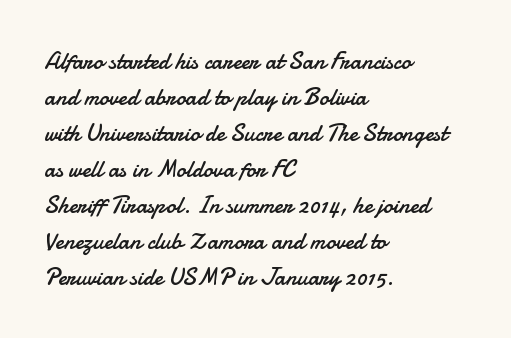
The image shows 24 px text type; set left-aligned, normal line spacing (1.5x), normal letter spacing, not underlined.
